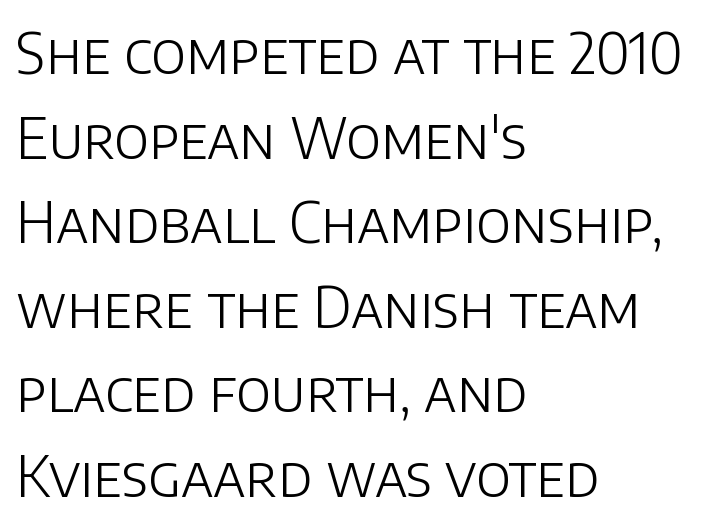
Spacing verdict: proportional, widths tailored to each character. Caption: face not bold, strokes unweighted. Vertical strokes here are truly vertical. The horizontal fit of the characters is conventional and even. The glyphs in this specimen are sans serif. One-word summary of the alignment: left.
